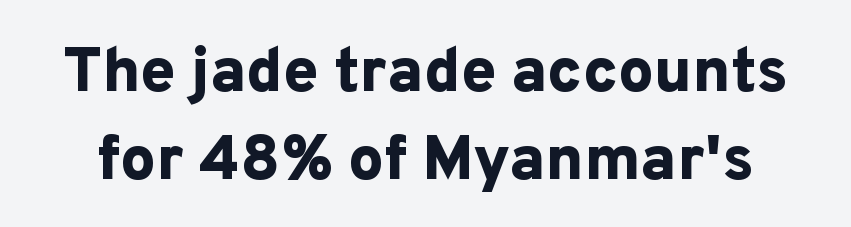
These lines sit exactly where default settings would place them. Summary of weight: heavy, a full bold. Anything drawn beneath the words? Only blank space. This sample uses plain, unmodified letter spacing. Style check: upright.
